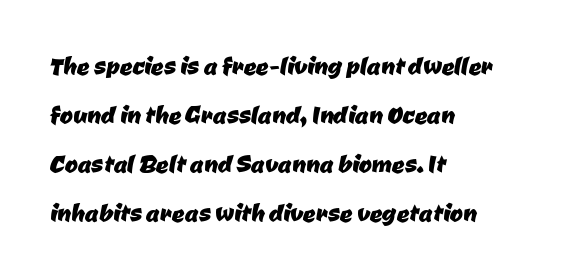
The image shows 31 px sans-serif type; set left-aligned, normal line spacing (1.58x), normal letter spacing, not underlined; low stroke contrast and a medium x-height.
